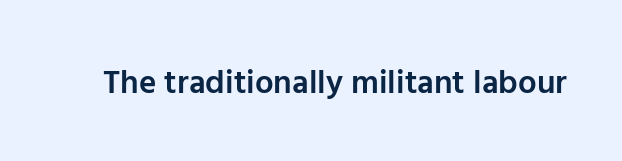
{"serif": "no", "italic": "no", "bold": "semi", "weight": "semibold", "width": "normal", "stroke_contrast": "low", "x_height": "medium", "monospaced": "no", "underline": "no", "letter_spacing": "normal", "letter_spacing_em": 0.0, "glyph_px": 33}
